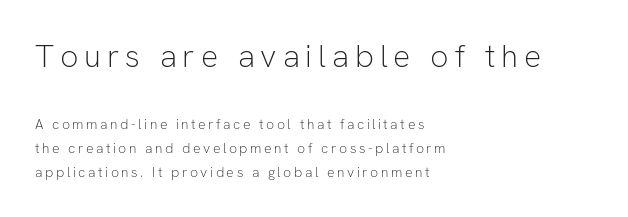
{"serif": "no", "italic": "no", "bold": "no", "weight": "light", "width": "normal", "stroke_contrast": "low", "x_height": "medium", "monospaced": "no", "underline": "no", "align": "left", "line_spacing": "normal", "line_spacing_ratio": 1.7, "larger_block": "first", "size_ratio": 2.29, "glyph_px": 32}
